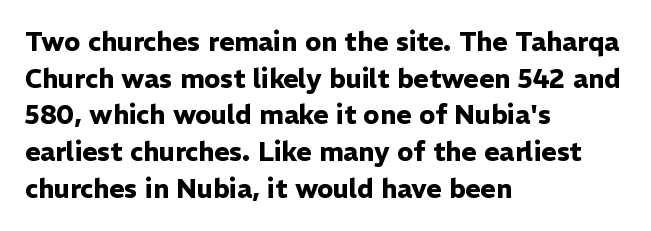
Caption: multi-line text, flush left, ragged right. Look at the tracking — it's just the regular setting, nothing added. Upright lettering throughout. The passage shown is emphatically bold. The passage shown is not underscored anywhere.
